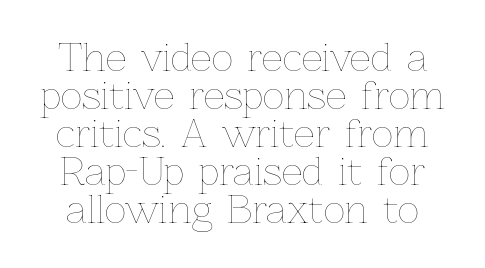
Looks like regular typesetting: each glyph gets only the width it needs. The face used here is rendered with its standard letterfit. The font is comparable to plain body text, perhaps lighter. Has an underline been added? It has not.
